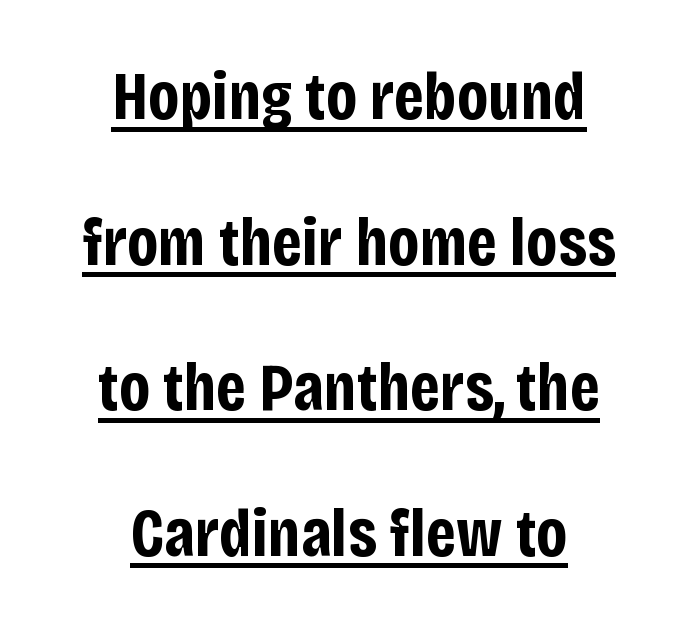
Descenders here cross a horizontal rule under the line. How are the letters spaced? Ordinarily, with no added tracking. You could not count columns in this text — the font is proportionally spaced. The leading is generous, giving the passage an open texture. Strong, thick strokes mark this as bold type.
